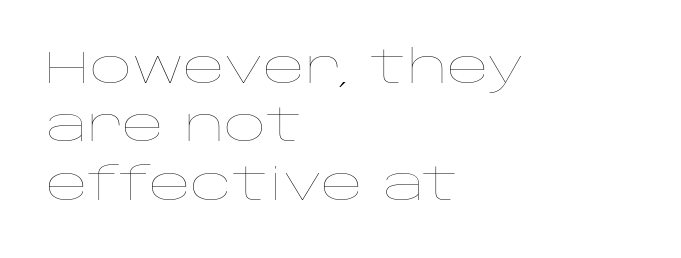
The image shows 46 px thin, wide type, upright; set left-aligned, normal line spacing (1.27x), normal letter spacing, not underlined; low stroke contrast and a large x-height.
